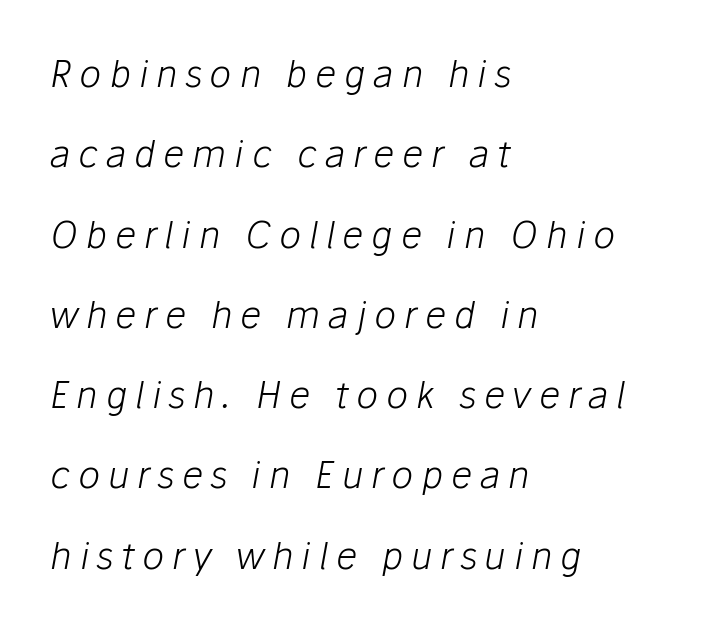
The letters advance in unequal steps, a hallmark of proportional type. You could only call the tracking loose — the letters float apart. Nobody drew a line under any word here. The typeface has the unassuming heft of standard copy or less. Rendered with sloped, italic letterforms.
